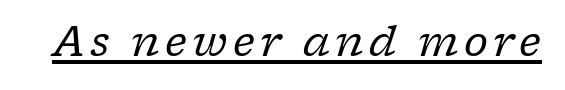
Q: Is the text bold? A: No.
Q: Is the text italic (slanted)? A: Yes, it leans right by about 17 degrees.
Q: Is the typeface a serif or a sans-serif typeface? A: Serif.
Q: Is the text underlined? A: Yes.
Q: Width (condensed, normal, or wide)? A: Normal.
Q: Stroke contrast? A: Low.
Q: x-height? A: Medium.
Q: Monospaced? A: No.
